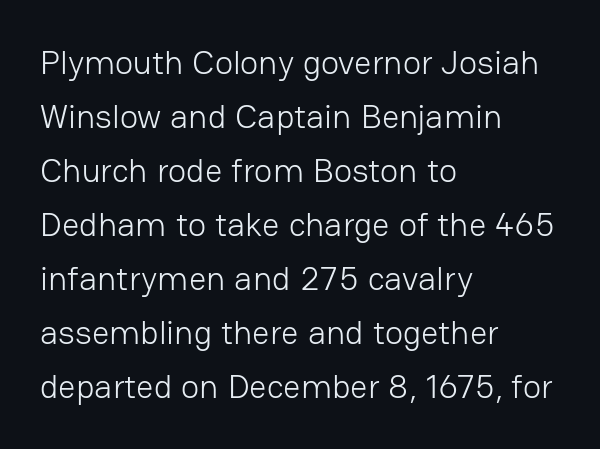
Line spacing here is normal. In CSS terms this would be text-align: left. Type without underlining. Nothing sits at the stroke ends, so this counts as sans-serif. The letters advance in unequal steps, a hallmark of proportional type. On a weight scale, this lands at 450 or below.
